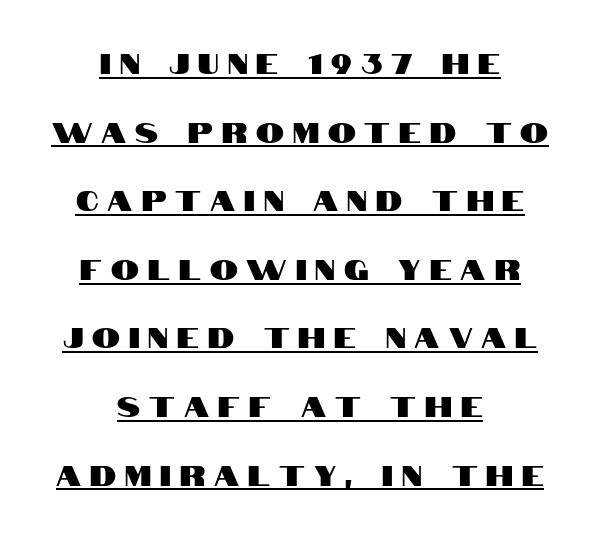
The image shows 28 px condensed sans-serif type, upright; set centered, loose line spacing (2.45x), unusually wide letter spacing (+0.32 em), underlined; high stroke contrast and a large x-height.
